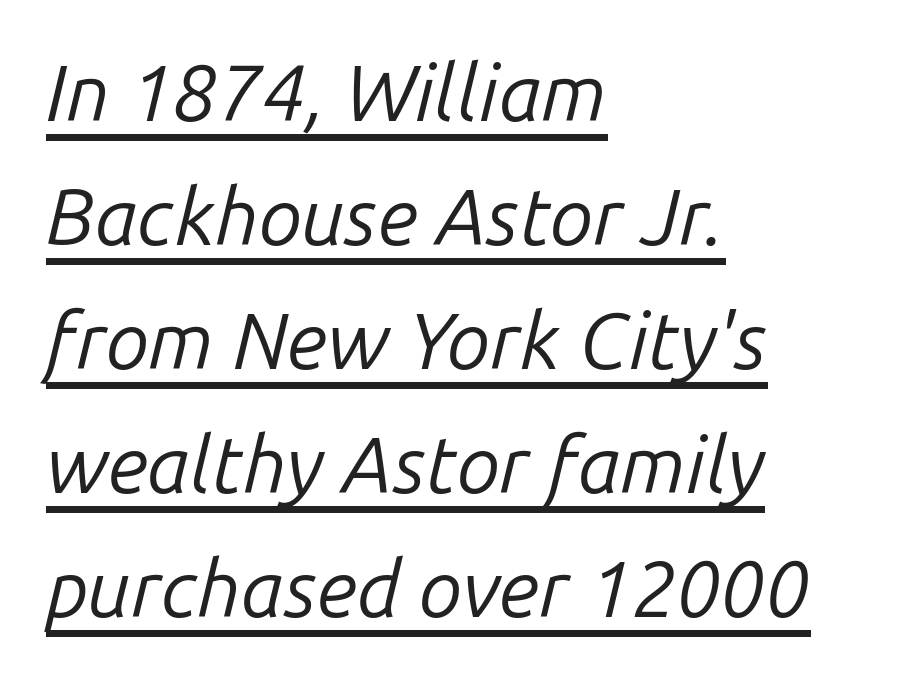
The image shows 79 px regular-weight type, italic (leaning right); set left-aligned, normal line spacing (1.57x), normal letter spacing, underlined; low stroke contrast and a medium x-height.
